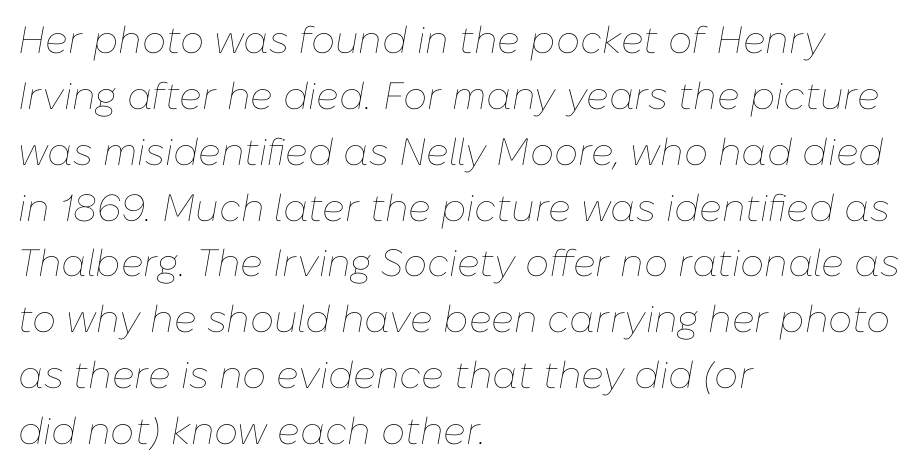
The image shows 38 px thin type, italic (leaning right); set left-aligned, normal line spacing (1.47x), normal letter spacing, not underlined; low stroke contrast and a medium x-height.
